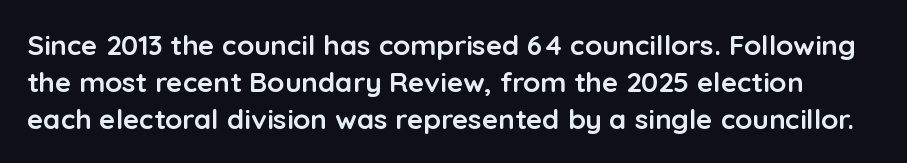
Q: Is the text bold? A: Yes.
Q: Is the text italic (slanted)? A: No, it is upright.
Q: Is the typeface a serif or a sans-serif typeface? A: Sans-serif.
Q: Is the text underlined? A: No.
Q: Is the spacing between letters normal or unusually wide? A: Normal.
Q: Is the spacing between lines tight, normal or loose? A: Normal.
Q: Width (condensed, normal, or wide)? A: Normal.
Q: Stroke contrast? A: Low.
Q: x-height? A: Medium.
Q: Monospaced? A: No.
